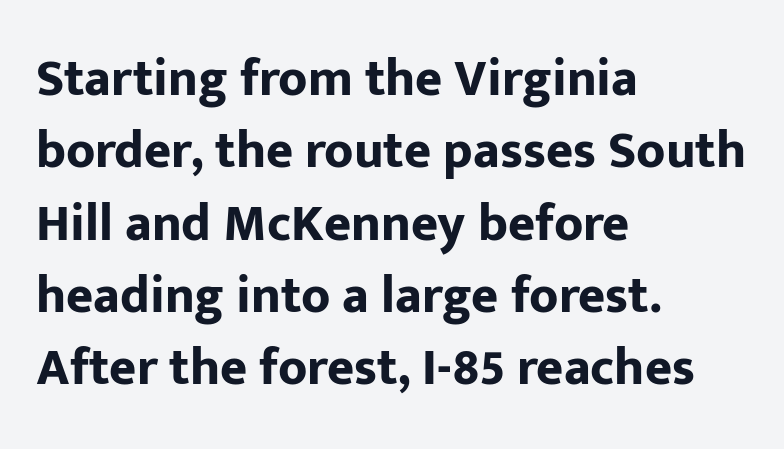
Q: Is the text bold? A: Yes.
Q: Is the text italic (slanted)? A: No, it is upright.
Q: Is the typeface a serif or a sans-serif typeface? A: Sans-serif.
Q: Is the text underlined? A: No.
Q: How is the paragraph aligned? A: Left-aligned.
Q: Is the spacing between letters normal or unusually wide? A: Normal.
Q: Is the spacing between lines tight, normal or loose? A: Normal.
Q: Width (condensed, normal, or wide)? A: Normal.
Q: Stroke contrast? A: Low.
Q: x-height? A: Medium.
Q: Monospaced? A: No.
